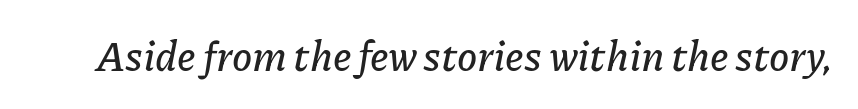
{"italic": "yes", "lean": "right", "slant_degrees": 11, "width": "normal", "stroke_contrast": "low", "x_height": "medium", "monospaced": "no", "underline": "no", "letter_spacing": "normal", "letter_spacing_em": 0.0, "glyph_px": 41}
